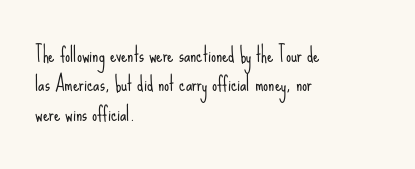
The image shows 20 px text type, upright; set left-aligned, normal line spacing (1.47x), normal letter spacing, not underlined.
